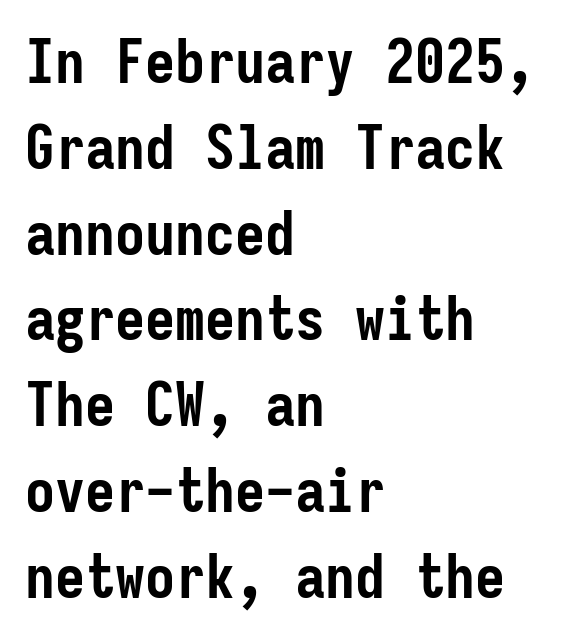
Has an underline been added? It has not. The passage is arranged the way most books set body copy — flush left. Each glyph is drawn with heavy, bold strokes. This sample keeps an unexceptional amount of space between lines.
